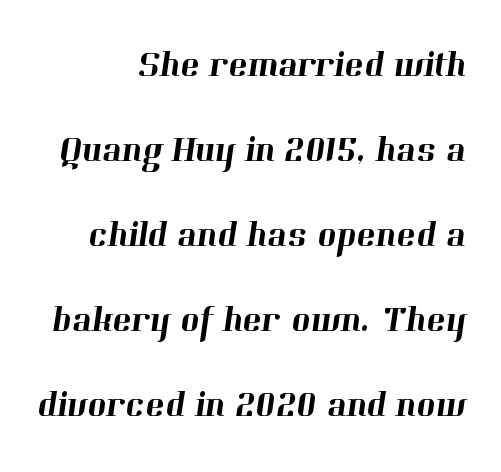
{"serif": "yes", "width": "normal", "stroke_contrast": "high", "x_height": "medium", "monospaced": "no", "underline": "no", "align": "right", "line_spacing": "loose", "line_spacing_ratio": 2.36, "letter_spacing": "normal", "letter_spacing_em": 0.0, "glyph_px": 36}
